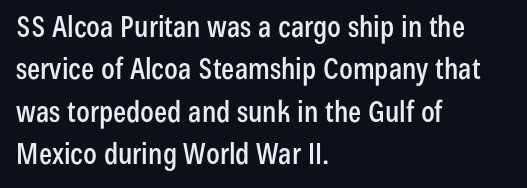
The image shows 29 px condensed sans-serif type, upright; set left-aligned, normal line spacing (1.46x), normal letter spacing, not underlined; low stroke contrast and a medium x-height.
